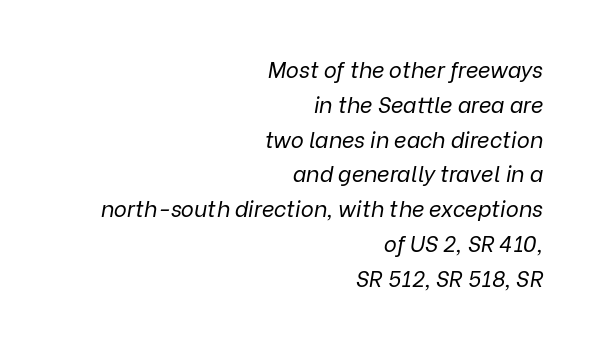
Nobody touched the tracking dial on this one. In terms of posture, this sample is oblique. Successive baselines arrive at the customary interval. The gap between lines stays unmarked.
